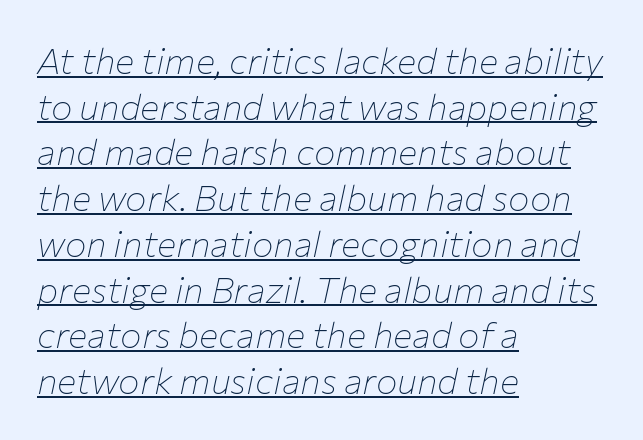
Weight: in the light-to-regular range. A continuous stroke trails under the words, as in a hyperlink. A student would call this left alignment; a typographer would say flush left, rag right. The face used here has a pronounced slope to its letters.
